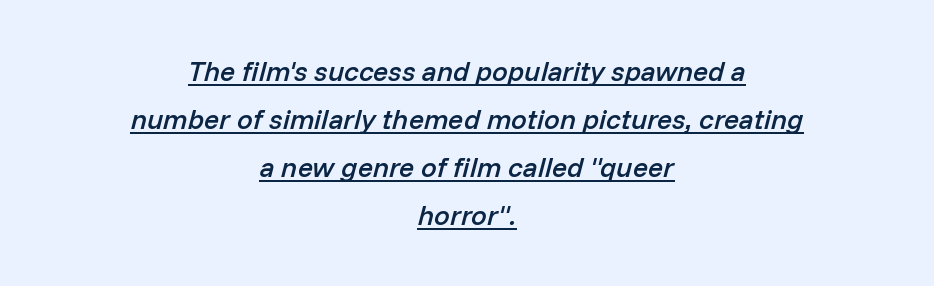
{"italic": "yes", "lean": "right", "slant_degrees": 14, "bold": "semi", "weight": "semibold", "width": "normal", "stroke_contrast": "low", "x_height": "medium", "monospaced": "no", "underline": "yes", "align": "center", "line_spacing_ratio": 1.72, "letter_spacing": "normal", "letter_spacing_em": 0.0, "glyph_px": 28}
